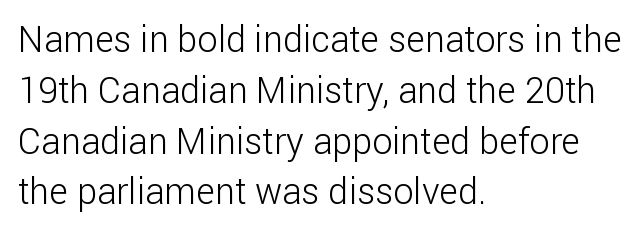
Descenders hang freely into open space. Horizontal alignment here is leftward, the default for most running prose. Ink coverage per letter is moderate at most. The letters stand upright; this is a roman face. Is there much room between lines? A standard amount, neither cramped nor airy. Characters follow at the spacing the type designer built in.
